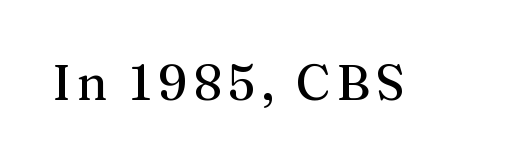
The image shows 49 px serif type, upright; set not underlined; medium stroke contrast and a medium x-height.
